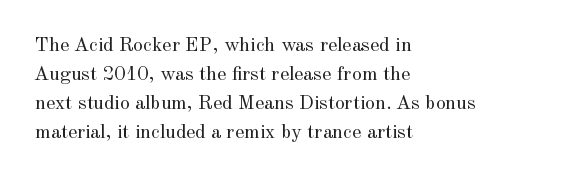
Q: Is the text bold? A: No.
Q: Is the text italic (slanted)? A: No, it is upright.
Q: Is the text underlined? A: No.
Q: How is the paragraph aligned? A: Left-aligned.
Q: Is the spacing between letters normal or unusually wide? A: Normal.
Q: Is the spacing between lines tight, normal or loose? A: Normal.
